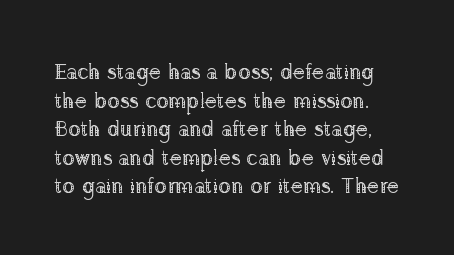
The letterforms sit at book weight or below. Is there much room between lines? A standard amount, neither cramped nor airy. This rendering leaves character spacing at its baseline value. The letters stand upright; this is a roman face. Lines of text with bare space underneath.
